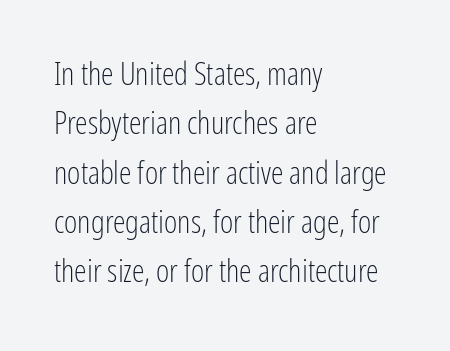
The image shows 32 px light, condensed sans-serif type, upright; set left-aligned, normal line spacing (1.54x), normal letter spacing, not underlined; low stroke contrast and a medium x-height.
